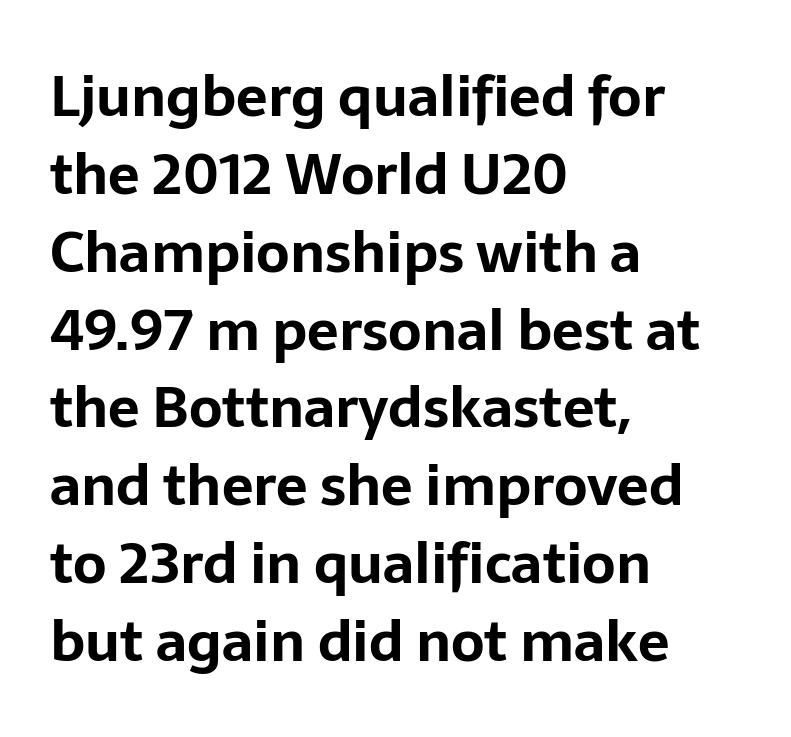
The image shows 56 px bold sans-serif type, upright; set left-aligned, normal line spacing (1.39x), normal letter spacing, not underlined; low stroke contrast and a medium x-height.
